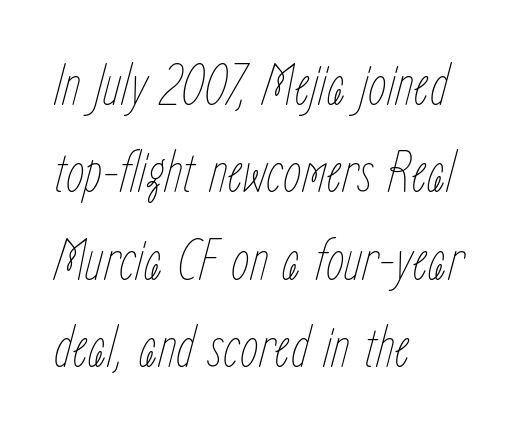
The image shows 59 px thin, condensed type, italic (leaning right); set left-aligned, normal line spacing (1.48x), normal letter spacing, not underlined; low stroke contrast and a medium x-height.
